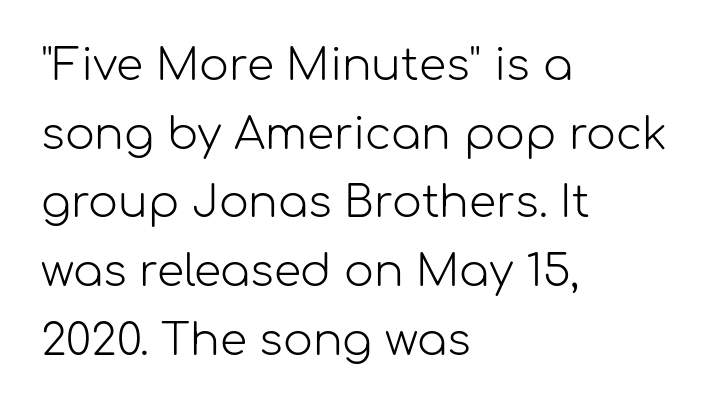
What's the leading like? Ordinary, nothing unusual. This sample has the flowing, uneven cadence of proportional lettering. This is the regular roman posture of the typeface. A typesetter would call this zero additional tracking. A quiet, ordinary-to-light weight characterises the typeface. Horizontally, the lines are justified to the leading edge only.
